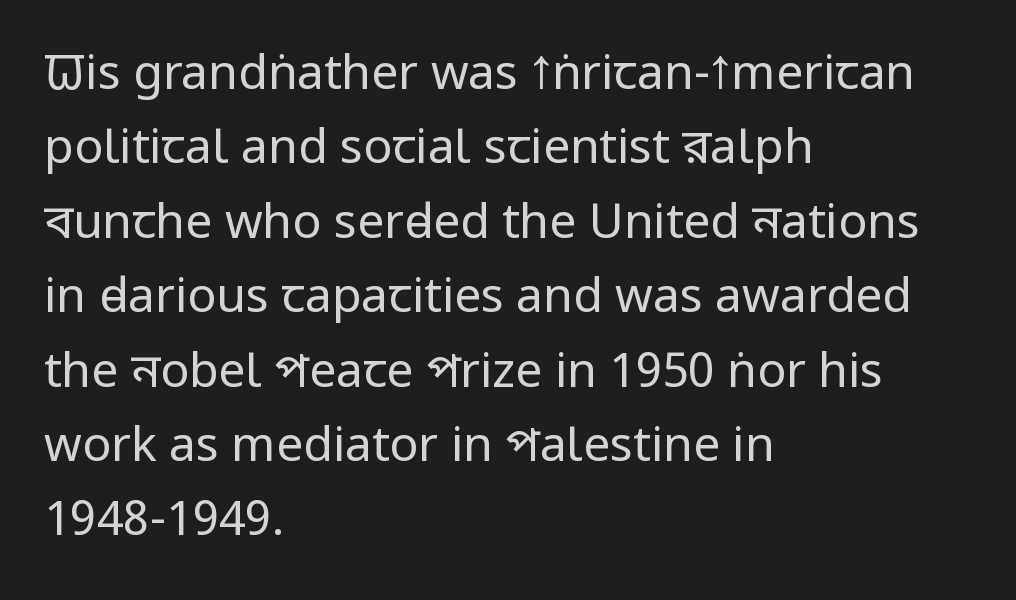
The characters display no serif detailing; their extremities are plain. The specimen omits any rule beneath the text block's lines. Short and long lines alike share a common starting point at left. The rendering keeps characters at their native spacing.
